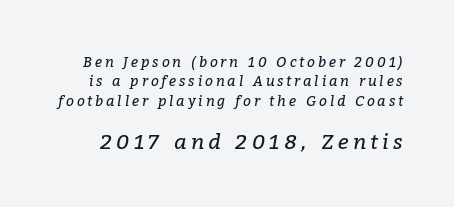
{"italic": "yes", "lean": "right", "slant_degrees": 9, "bold": "no", "underline": "no", "line_spacing": "normal", "line_spacing_ratio": 1.39, "letter_spacing": "wide", "letter_spacing_em": 0.2, "larger_block": "second", "size_ratio": 1.5, "glyph_px": 21}
